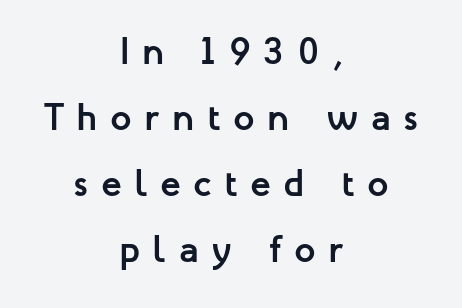
The image shows 38 px semibold sans-serif type, upright; set centered, line spacing 1.74x, unusually wide letter spacing (+0.33 em), not underlined; low stroke contrast and a medium x-height.
